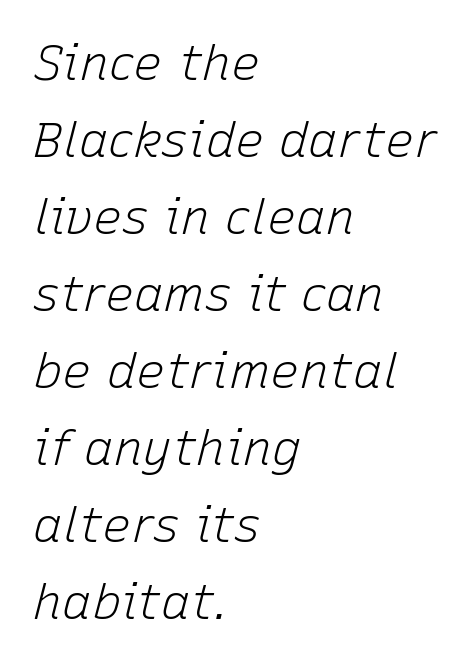
The image shows 49 px light type, italic (leaning right); set left-aligned, normal line spacing (1.57x), normal letter spacing, not underlined; low stroke contrast and a medium x-height.
